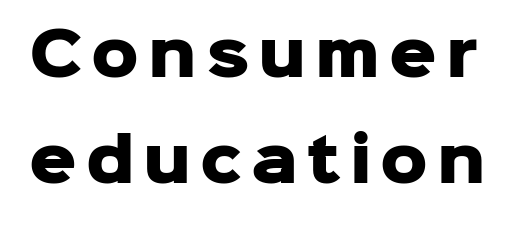
The image shows 59 px heavy sans-serif type, upright; set line spacing 1.8x, not underlined; low stroke contrast and a medium x-height.
